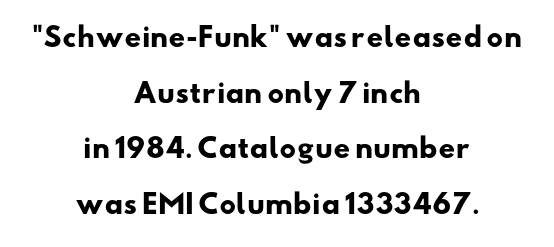
Does extra space separate the letters? No, they use regular spacing. A full-strength bold gives these letters their thick strokes. Bare-footed words on every line. A student would call this center alignment; a typographer would say set centered. Rows of type keep a wide berth in the vertical direction.
